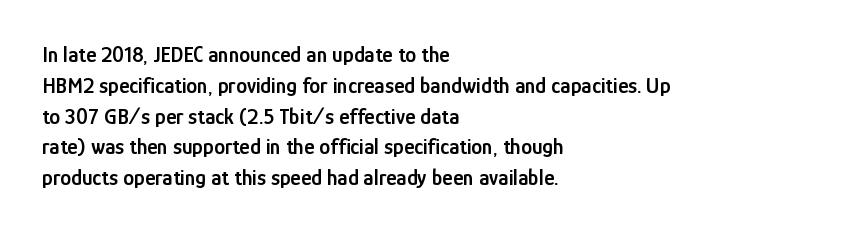
The image shows 22 px text type, upright; set left-aligned, normal line spacing (1.4x), normal letter spacing, not underlined.
